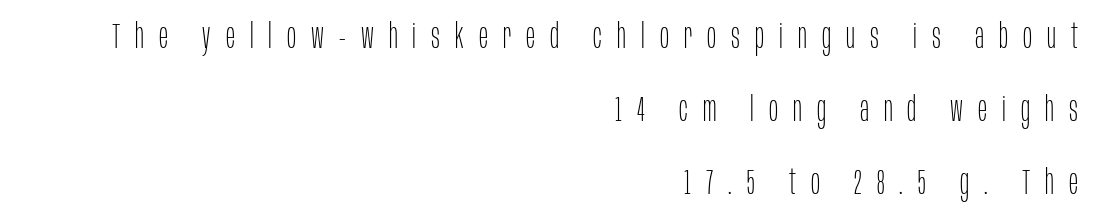
{"serif": "no", "italic": "no", "bold": "no", "weight": "thin", "width": "condensed", "stroke_contrast": "low", "x_height": "large", "monospaced": "no", "underline": "no", "align": "right", "line_spacing": "loose", "line_spacing_ratio": 2.14, "letter_spacing": "wide", "letter_spacing_em": 0.44, "glyph_px": 34}
